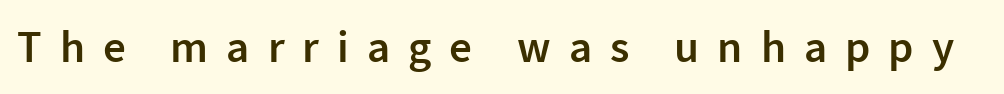
The passage shown is typed in a proportional face where columns would drift. I'd call this a sans setting — the letters go barefoot. Ordinary non-slanted type is in use. Students, this is semibold: more ink than regular, less than bold.
